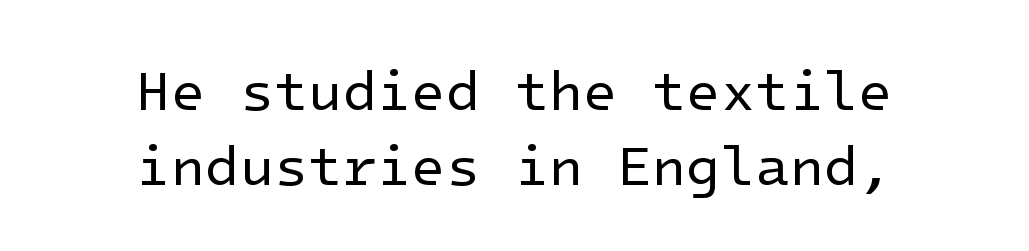
{"serif": "no", "italic": "no", "bold": "no", "weight": "regular", "width": "normal", "stroke_contrast": "low", "x_height": "medium", "underline": "no", "align": "center", "line_spacing": "normal", "line_spacing_ratio": 1.34, "letter_spacing": "normal", "letter_spacing_em": 0.0, "glyph_px": 56}
